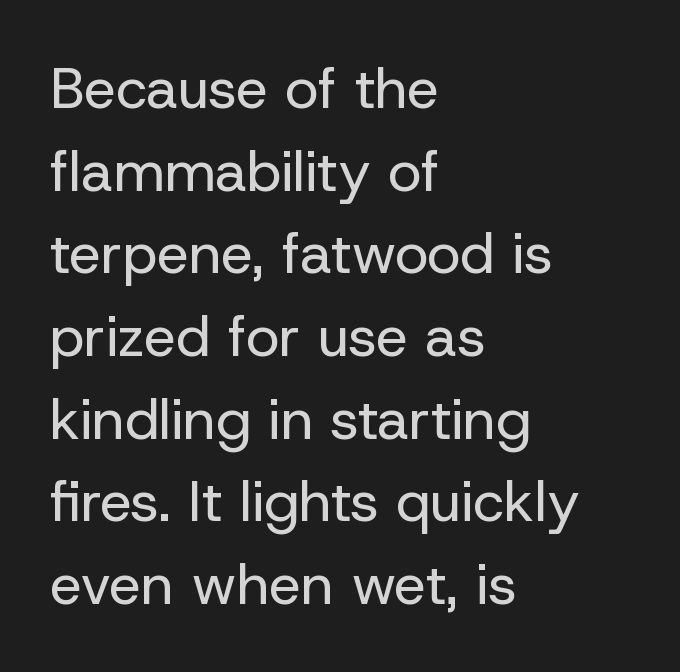
The horizontal fit of the characters is conventional and even. Observe the absence of serifs on each vertical stroke in this sample. Each stroke keeps to a modest, everyday thickness or less. Evenly set lines give the paragraph a standard silhouette. The lettering holds an erect, upright posture throughout. Any mark beneath the type? The region is blank.
